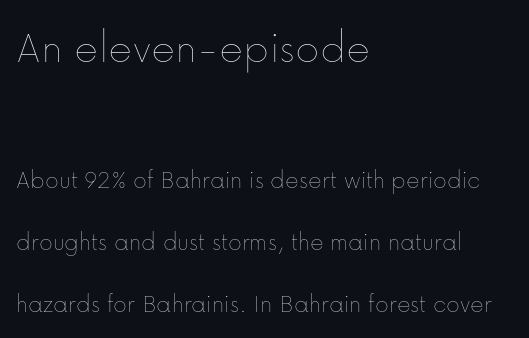
The image shows 46 px thin type, upright; set left-aligned, loose line spacing (2.38x), normal letter spacing, not underlined; the first (top) block is 1.77x larger; low stroke contrast and a medium x-height.
